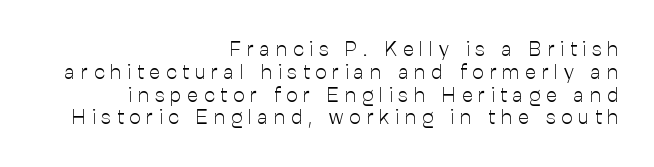
{"italic": "no", "bold": "no", "underline": "no", "align": "right", "line_spacing": "tight", "line_spacing_ratio": 1.14, "letter_spacing": "wide", "letter_spacing_em": 0.3, "glyph_px": 20}
